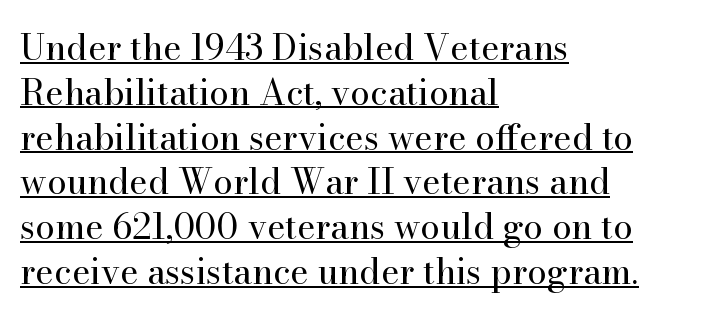
Q: Is the text bold? A: No.
Q: Is the text italic (slanted)? A: No, it is upright.
Q: Is the typeface a serif or a sans-serif typeface? A: Serif.
Q: Is the text underlined? A: Yes.
Q: How is the paragraph aligned? A: Left-aligned.
Q: Is the spacing between letters normal or unusually wide? A: Normal.
Q: Is the spacing between lines tight, normal or loose? A: Normal.
Q: Width (condensed, normal, or wide)? A: Normal.
Q: Stroke contrast? A: High.
Q: x-height? A: Small.
Q: Monospaced? A: No.
